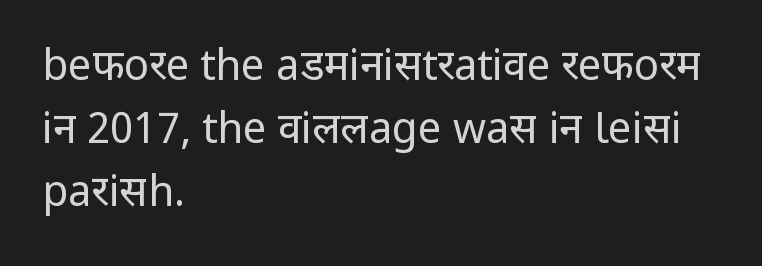
{"serif": "no", "italic": "no", "bold": "no", "weight": "regular", "width": "normal", "stroke_contrast": "low", "x_height": "medium", "monospaced": "no", "underline": "no", "align": "left", "line_spacing": "normal", "line_spacing_ratio": 1.5, "letter_spacing": "normal", "letter_spacing_em": 0.0, "glyph_px": 42}
